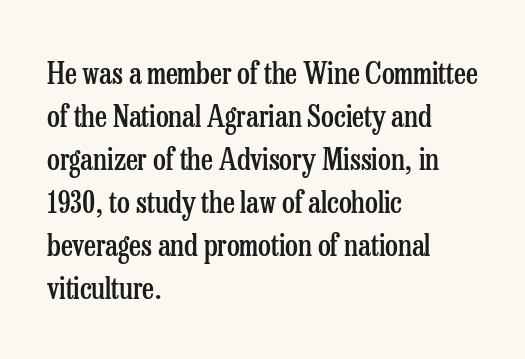
{"serif": "yes", "italic": "no", "bold": "semi", "weight": "semibold", "width": "condensed", "stroke_contrast": "low", "x_height": "medium", "monospaced": "no", "underline": "no", "align": "left", "line_spacing": "normal", "line_spacing_ratio": 1.48, "letter_spacing": "normal", "letter_spacing_em": 0.0, "glyph_px": 29}
